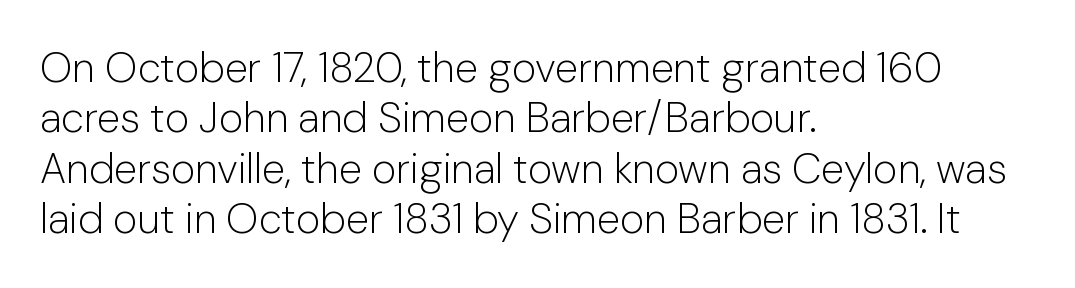
No heavy texture on the line: the type isn't bold. Spacing verdict: proportional, widths tailored to each character. Default kerning and tracking; the words read as compact shapes. Style check: upright. Stroke terminals: plain, sans-serif. Glance below the letters and you will spot only blank space.
